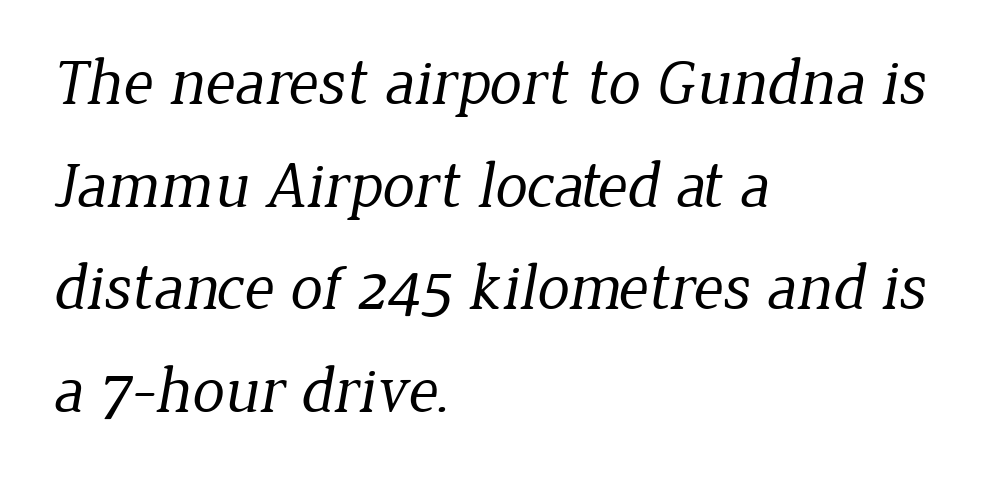
Type without underlining. The text block is weighted toward the left margin, trailing off unevenly rightward. The designer left line spacing at the default. Heaviness? Minimal to ordinary, like unemphasized prose. I'd call this a serif setting — the letters wear small feet.
